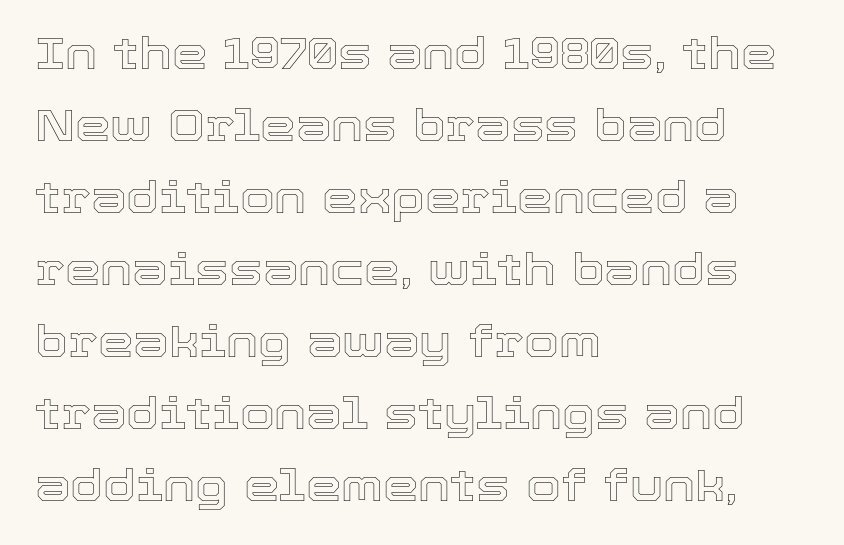
The image shows 45 px text type, upright; set left-aligned, normal line spacing (1.6x), normal letter spacing, not underlined; a medium x-height.
